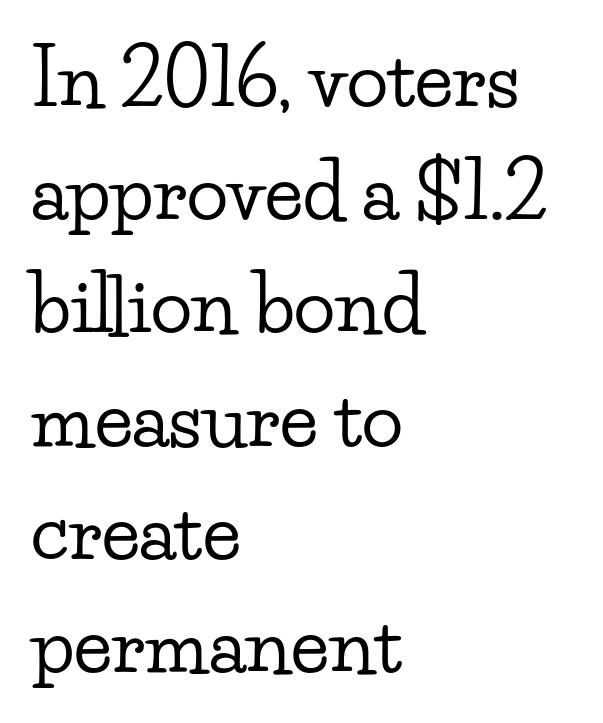
Q: Is the text italic (slanted)? A: No, it is upright.
Q: Is the typeface a serif or a sans-serif typeface? A: Serif.
Q: Is the text underlined? A: No.
Q: How is the paragraph aligned? A: Left-aligned.
Q: Is the spacing between letters normal or unusually wide? A: Normal.
Q: Is the spacing between lines tight, normal or loose? A: Normal.
Q: Width (condensed, normal, or wide)? A: Wide.
Q: Stroke contrast? A: Low.
Q: x-height? A: Small.
Q: Monospaced? A: No.
